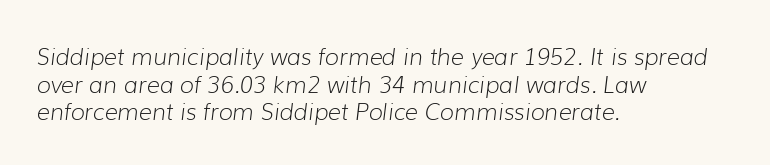
{"italic": "yes", "lean": "right", "slant_degrees": 7, "bold": "no", "underline": "no", "align": "left", "line_spacing_ratio": 1.2, "letter_spacing": "normal", "letter_spacing_em": 0.0, "glyph_px": 23}
